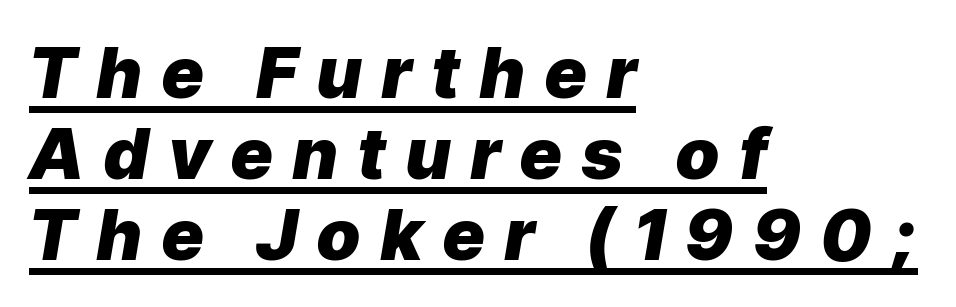
The image shows 71 px heavy type, italic (leaning right); set left-aligned, tight line spacing (1.14x), unusually wide letter spacing (+0.29 em), underlined; low stroke contrast and a medium x-height.
